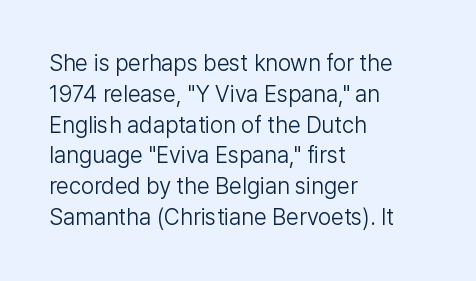
{"italic": "no", "bold": "no", "underline": "no", "align": "left", "line_spacing": "normal", "line_spacing_ratio": 1.34, "letter_spacing": "normal", "letter_spacing_em": 0.0, "glyph_px": 23}
